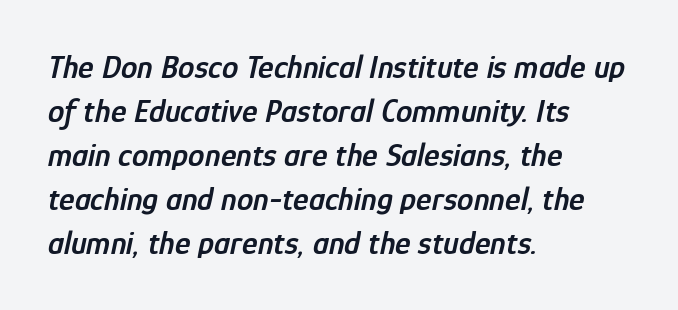
The image shows 33 px semibold, condensed type, italic (leaning right); set left-aligned, normal line spacing (1.33x), normal letter spacing, not underlined; low stroke contrast and a medium x-height.
